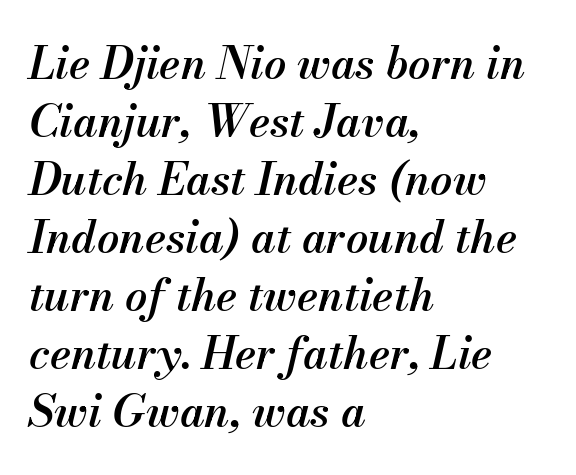
Q: Is the text bold? A: Semi-bold.
Q: Is the text italic (slanted)? A: Yes, it leans right by about 13 degrees.
Q: Is the text underlined? A: No.
Q: How is the paragraph aligned? A: Left-aligned.
Q: Is the spacing between letters normal or unusually wide? A: Normal.
Q: Is the spacing between lines tight, normal or loose? A: Normal.
Q: Width (condensed, normal, or wide)? A: Normal.
Q: Stroke contrast? A: Medium.
Q: x-height? A: Small.
Q: Monospaced? A: No.
